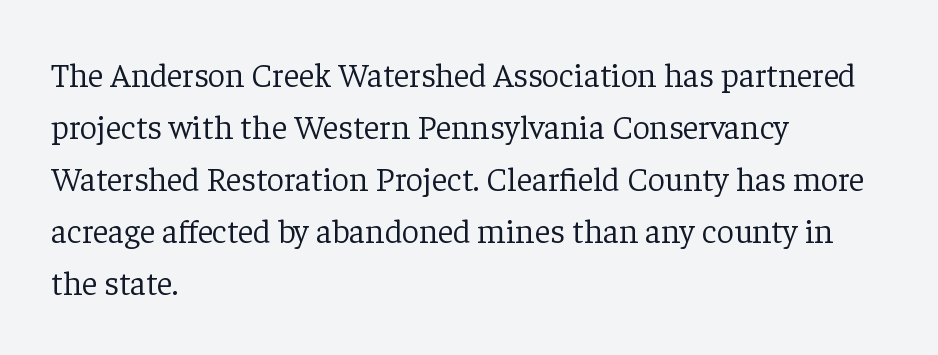
This sample uses a serif face. Heft: none added — not bold. One-word summary of the alignment: left. The rendering uses a moderate line-height, typical for paragraphs.
